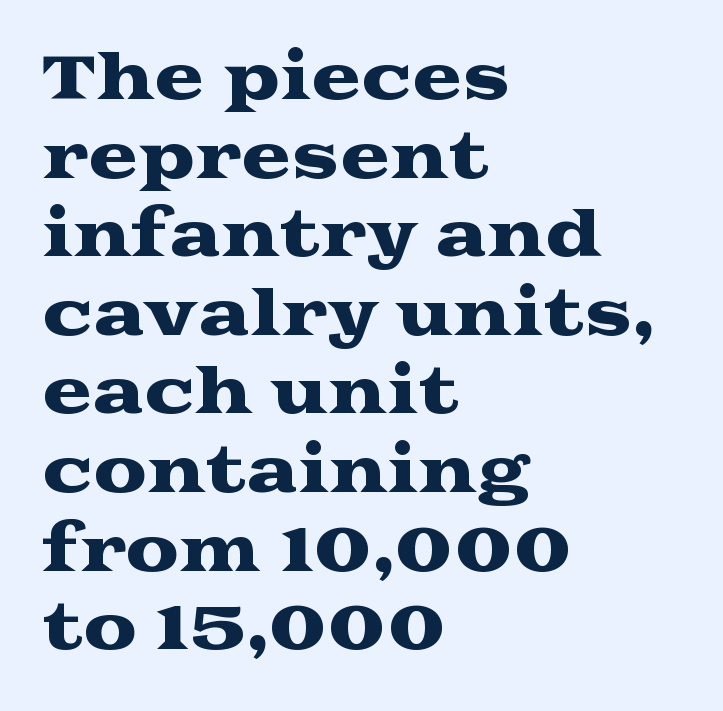
The image shows 60 px wide serif type, upright; set left-aligned, normal line spacing (1.31x), normal letter spacing, not underlined; medium stroke contrast and a medium x-height.
